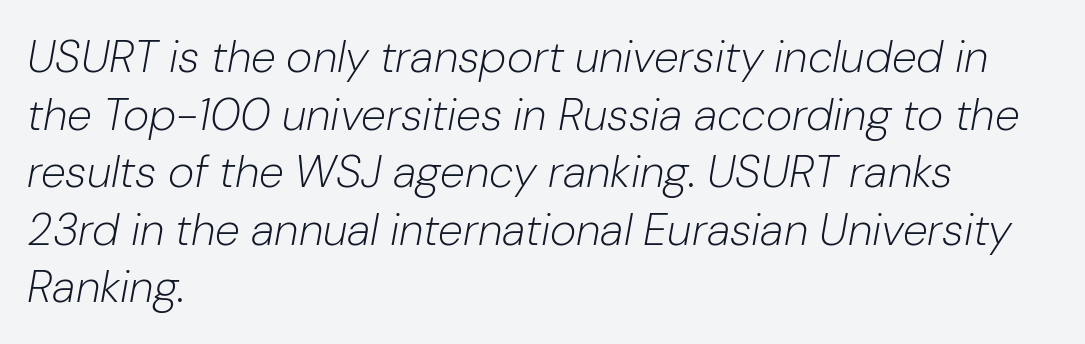
The foot of each line stays bare and open. A typesetter would call this leading conventional body-copy spacing. The passage shown leans; its letterforms are oblique. Between one letter and the next there's only the usual sliver of space. Weight class: somewhere from thin through regular. Note the varied advance widths — an 'i' is clearly narrower than an 'm'.
